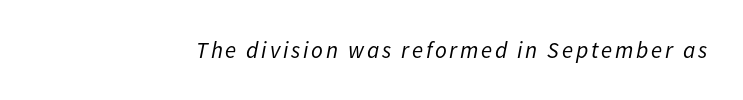
The cut favours lightness, reaching ordinary text weight at its darkest. The space beneath each line is pristine and unruled. Compared with ordinary roman type, these characters are visibly tilted.
